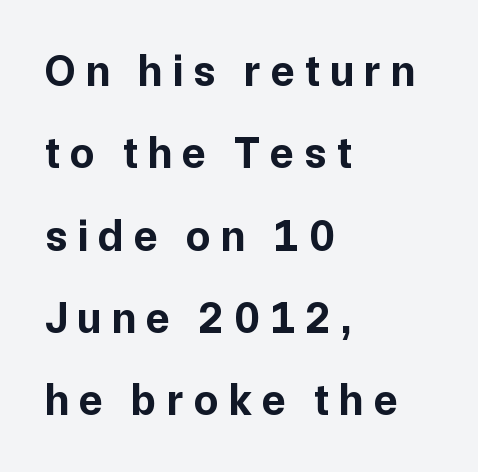
Students, note that the glyphs here are deliberately spaced far apart. The ragged edge is on the right, which tells us the setting is flush left. Weight check: bold — yes, fully. These lines are rendered in a variable-pitch font. Italic? Not at all — the glyphs are vertical.
